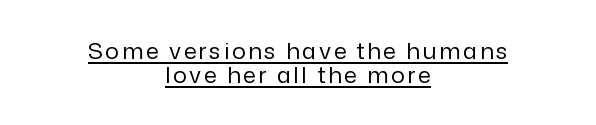
Q: Is the text bold? A: No.
Q: Is the text italic (slanted)? A: No, it is upright.
Q: Is the text underlined? A: Yes.
Q: How is the paragraph aligned? A: Centered.
Q: Is the spacing between lines tight, normal or loose? A: Tight.
